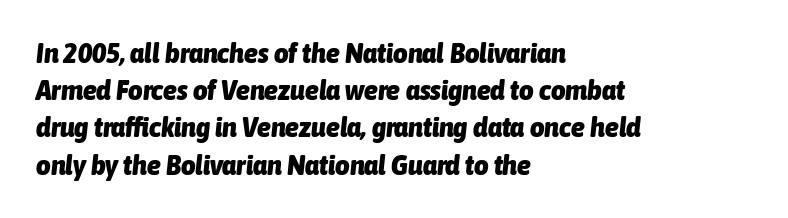
{"italic": "yes", "lean": "right", "slant_degrees": 6, "bold": "yes", "weight": "heavy", "width": "condensed", "stroke_contrast": "low", "x_height": "medium", "monospaced": "no", "underline": "no", "align": "left", "line_spacing": "normal", "line_spacing_ratio": 1.33, "letter_spacing": "normal", "letter_spacing_em": 0.0, "glyph_px": 28}
